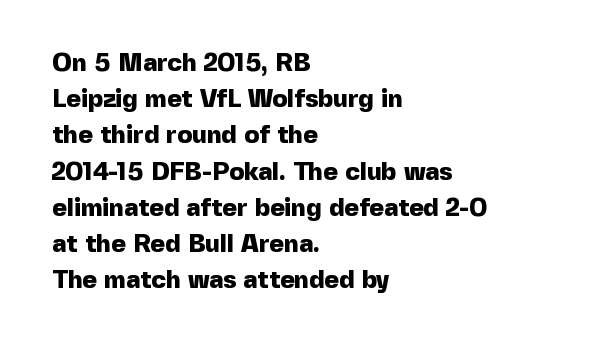
Typesetter's note: full bold, strokes at maximum text heaviness. Rendered with straight, roman letterforms. The line-height multiplier appears to be the usual default. Words appear dense and cohesive because spacing is normal. A student would call this left alignment; a typographer would say flush left, rag right. The baseline area is clear.
